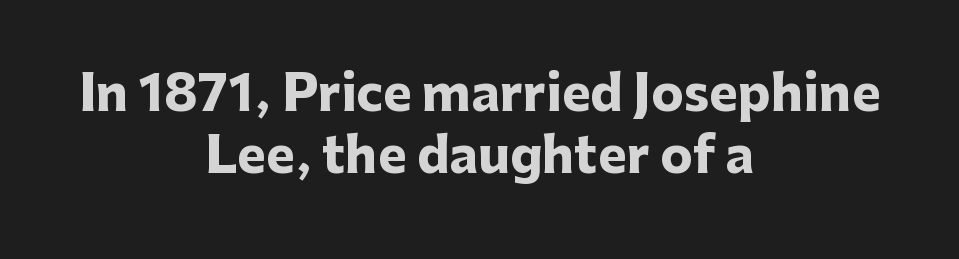
The image shows 49 px heavy sans-serif type, upright; set centered, normal line spacing (1.27x), normal letter spacing, not underlined; low stroke contrast and a medium x-height.
